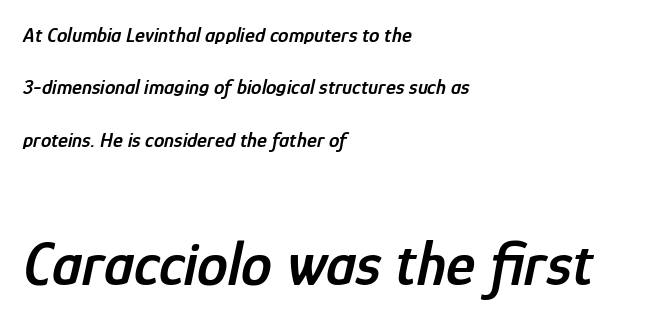
Size hierarchy here favors the trailing block over the leading one. Tracking value appears to be zero — textbook default spacing. Glance below the letters and you will spot only blank space. Vertically, the passage feels expansive, rows floating well apart.
